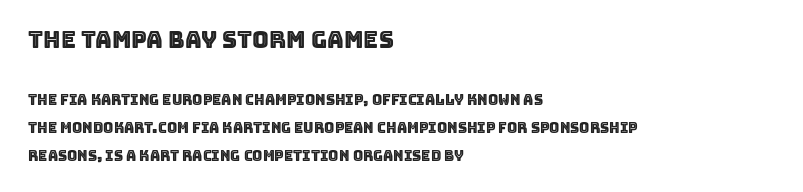
Quick note: not italic, upright. Is there much room between lines? Yes — plenty of vertical air separates them. Leftover space on each line is placed entirely after the last word. Short note: letters normally spaced. Unmarked baselines from the first word to the last. A student would notice the top passage is typeset larger than what follows.
